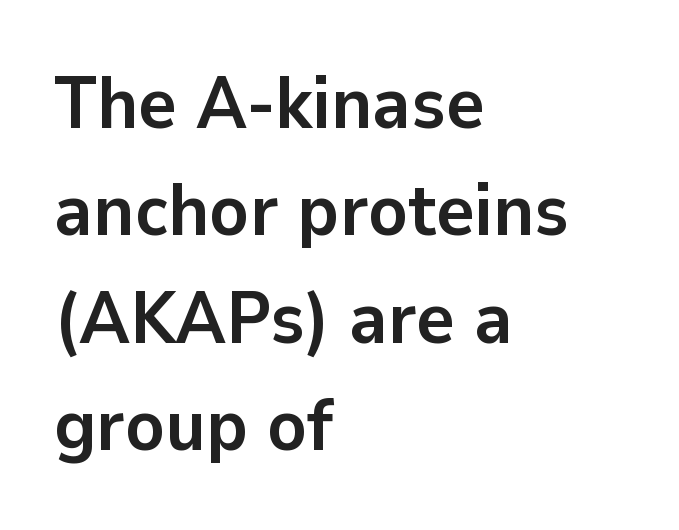
Caption: bold face, heavy strokes. Italic: no, the glyphs are upright roman. The passage shown is typed in a proportional face where columns would drift. No feet cap the strokes, marking this as sans-serif type. Which margin do the lines hug? The left one — the right edge is uneven.
